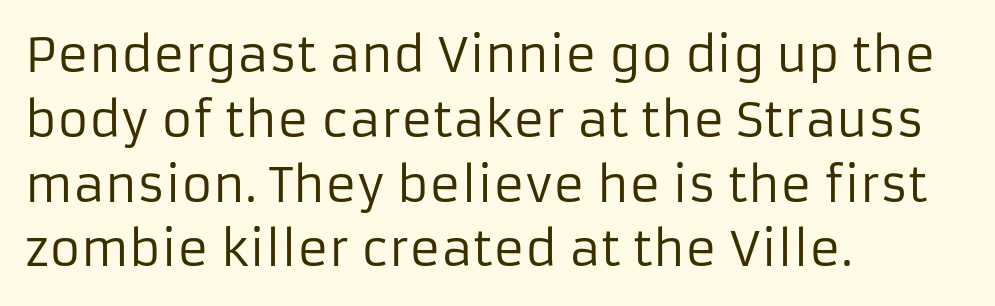
The image shows 48 px regular-weight sans-serif type, upright; set left-aligned, normal line spacing (1.35x), normal letter spacing, not underlined; low stroke contrast and a medium x-height.
